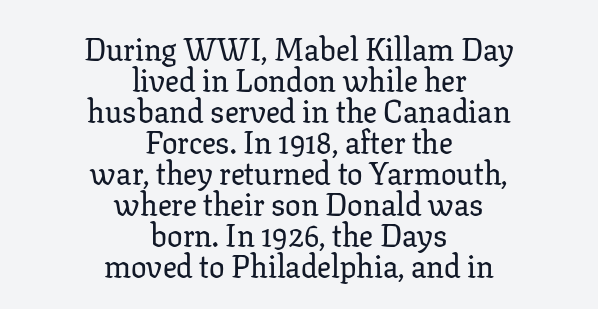
One-word summary of the alignment: center. The rendering keeps characters at their native spacing. Clear beneath every line of the passage. These lines are composed in type with serifs. The block of text is dense from top to bottom, with scant space between rows.
